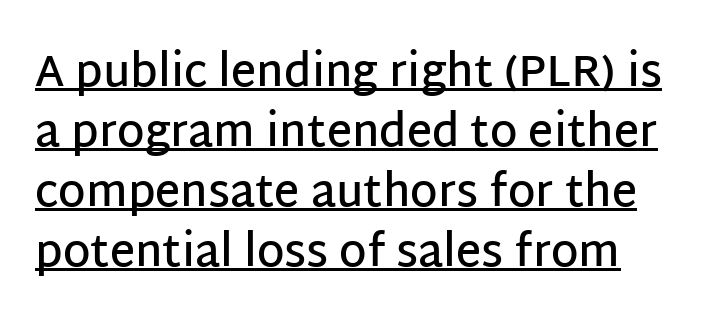
Q: Is the text bold? A: Semi-bold.
Q: Is the text italic (slanted)? A: No, it is upright.
Q: Is the typeface a serif or a sans-serif typeface? A: Sans-serif.
Q: Is the text underlined? A: Yes.
Q: Is the spacing between letters normal or unusually wide? A: Normal.
Q: Is the spacing between lines tight, normal or loose? A: Normal.
Q: Width (condensed, normal, or wide)? A: Normal.
Q: Stroke contrast? A: Low.
Q: x-height? A: Large.
Q: Monospaced? A: No.
